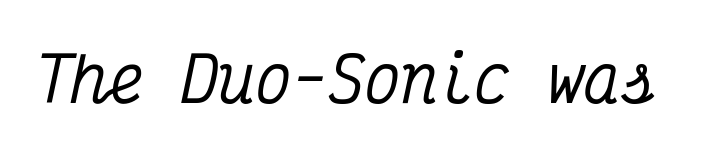
Q: Is the text italic (slanted)? A: Yes, it leans right by about 12 degrees.
Q: Is the typeface a serif or a sans-serif typeface? A: Serif.
Q: Is the text underlined? A: No.
Q: Is the spacing between letters normal or unusually wide? A: Normal.
Q: Width (condensed, normal, or wide)? A: Condensed.
Q: Stroke contrast? A: Medium.
Q: x-height? A: Medium.
Q: Monospaced? A: Yes.
